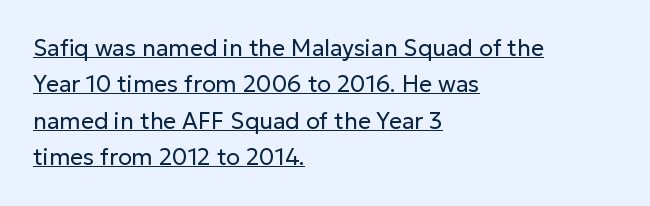
{"italic": "no", "bold": "no", "underline": "yes", "align": "left", "line_spacing": "normal", "line_spacing_ratio": 1.58, "letter_spacing": "normal", "letter_spacing_em": 0.0, "glyph_px": 23}
